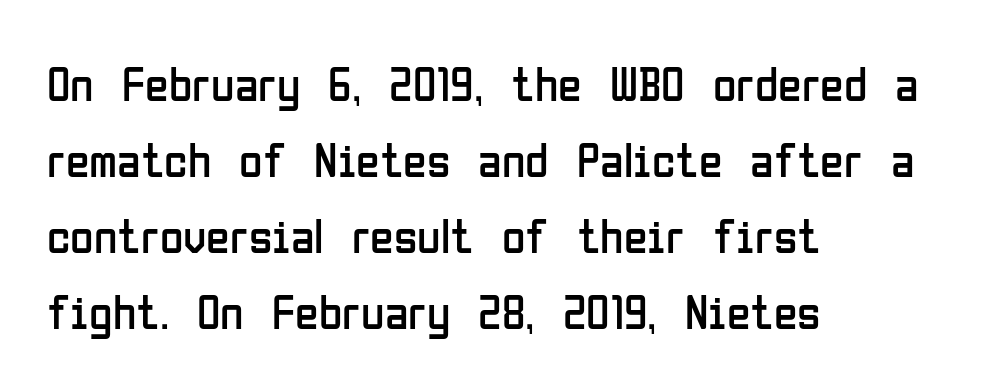
Q: Is the text bold? A: No.
Q: Is the text italic (slanted)? A: No, it is upright.
Q: Is the typeface a serif or a sans-serif typeface? A: Sans-serif.
Q: Is the text underlined? A: No.
Q: How is the paragraph aligned? A: Left-aligned.
Q: Is the spacing between letters normal or unusually wide? A: Normal.
Q: Is the spacing between lines tight, normal or loose? A: Normal.
Q: Width (condensed, normal, or wide)? A: Condensed.
Q: Stroke contrast? A: Low.
Q: x-height? A: Medium.
Q: Monospaced? A: No.
